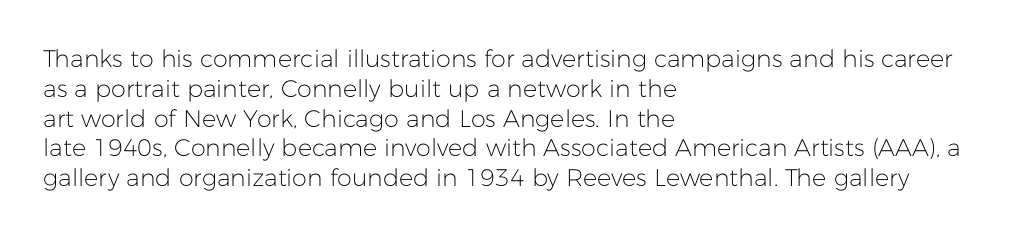
{"italic": "no", "bold": "no", "underline": "no", "align": "left", "line_spacing_ratio": 1.24, "letter_spacing": "normal", "letter_spacing_em": 0.0, "glyph_px": 24}
